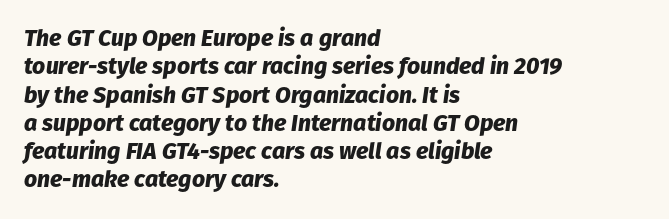
Q: Is the text bold? A: Yes.
Q: Is the text italic (slanted)? A: Yes, it leans right by about 8 degrees.
Q: Is the text underlined? A: No.
Q: How is the paragraph aligned? A: Left-aligned.
Q: Is the spacing between letters normal or unusually wide? A: Normal.
